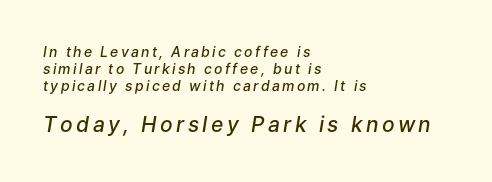
The image shows 21 px text type, italic (leaning right); set left-aligned, line spacing 1.23x, not underlined; the second (bottom) block is 1.5x larger.
